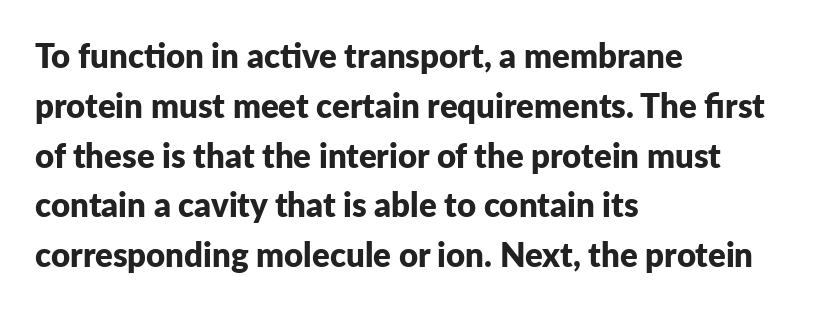
Q: Is the text bold? A: Yes.
Q: Is the text italic (slanted)? A: No, it is upright.
Q: Is the typeface a serif or a sans-serif typeface? A: Sans-serif.
Q: Is the text underlined? A: No.
Q: How is the paragraph aligned? A: Left-aligned.
Q: Is the spacing between letters normal or unusually wide? A: Normal.
Q: Is the spacing between lines tight, normal or loose? A: Normal.
Q: Width (condensed, normal, or wide)? A: Normal.
Q: Stroke contrast? A: Low.
Q: x-height? A: Medium.
Q: Monospaced? A: No.
